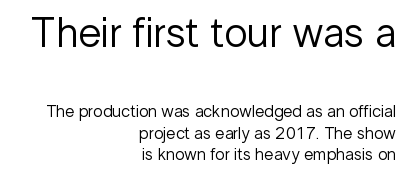
Every row of glyphs terminates at an identical x-position on the right. Stem width sits at or under what a default text font uses. This is sans-serif lettering, the kind often seen on screens and signage. Inter-character spacing is left at the font's built-in metrics. The space beneath each line is pristine and unruled. Bigger letters appear in the top chunk; the bottom chunk is reduced.
